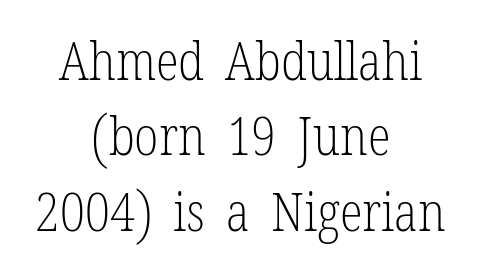
Each row of text sits above clean, open space. The strokes are not fattened; the text isn't bold. Notice how the stems are strictly vertical — no italics here. The lines in this sample share a center point and differ in where they start and stop.
